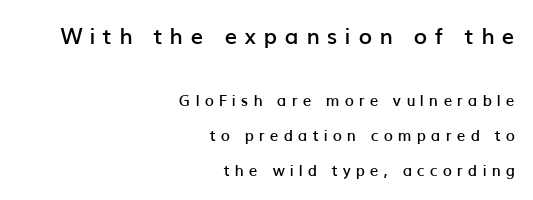
Q: Is the text bold? A: Semi-bold.
Q: Is the text italic (slanted)? A: No, it is upright.
Q: Is the text underlined? A: No.
Q: How is the paragraph aligned? A: Right-aligned.
Q: Is the spacing between letters normal or unusually wide? A: Unusually wide.
Q: Is the spacing between lines tight, normal or loose? A: Loose.
Q: Which block of text is set in a larger size, the first (top) or the second (bottom)? A: The first (top) one.
